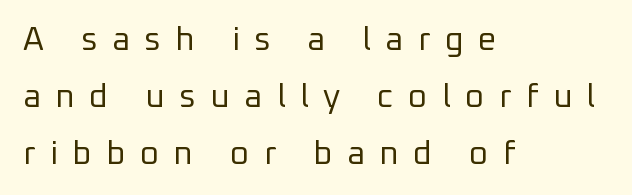
Q: Is the text bold? A: No.
Q: Is the text italic (slanted)? A: No, it is upright.
Q: Is the typeface a serif or a sans-serif typeface? A: Sans-serif.
Q: Is the text underlined? A: No.
Q: How is the paragraph aligned? A: Left-aligned.
Q: Is the spacing between letters normal or unusually wide? A: Unusually wide.
Q: Width (condensed, normal, or wide)? A: Normal.
Q: Stroke contrast? A: Low.
Q: x-height? A: Medium.
Q: Monospaced? A: No.
